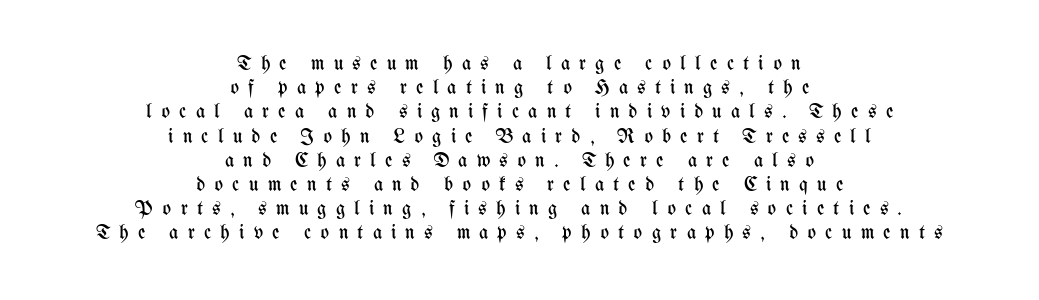
{"italic": "no", "bold": "no", "underline": "no", "align": "center", "line_spacing_ratio": 1.21, "letter_spacing": "wide", "letter_spacing_em": 0.46, "glyph_px": 20}
